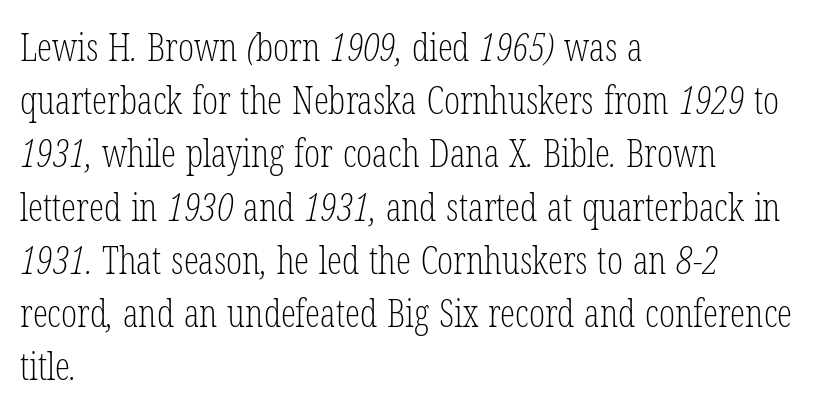
The image shows 38 px light, condensed serif type; set left-aligned, normal line spacing (1.4x), normal letter spacing, not underlined; low stroke contrast and a medium x-height.
